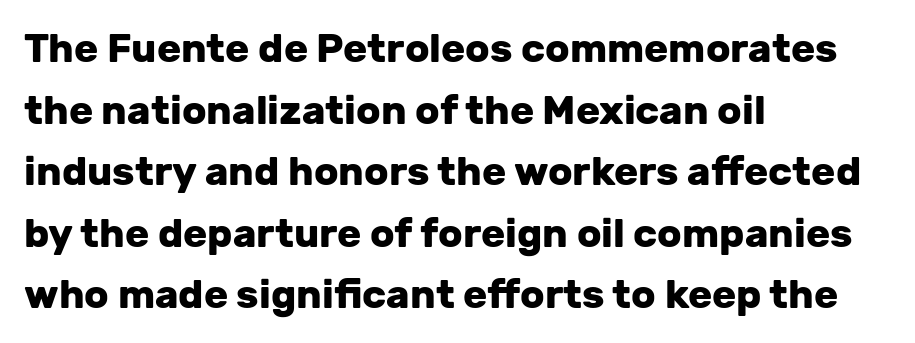
Q: Is the text bold? A: Yes.
Q: Is the text italic (slanted)? A: No, it is upright.
Q: Is the typeface a serif or a sans-serif typeface? A: Sans-serif.
Q: Is the text underlined? A: No.
Q: How is the paragraph aligned? A: Left-aligned.
Q: Is the spacing between letters normal or unusually wide? A: Normal.
Q: Is the spacing between lines tight, normal or loose? A: Normal.
Q: Width (condensed, normal, or wide)? A: Normal.
Q: Stroke contrast? A: Low.
Q: x-height? A: Medium.
Q: Monospaced? A: No.
